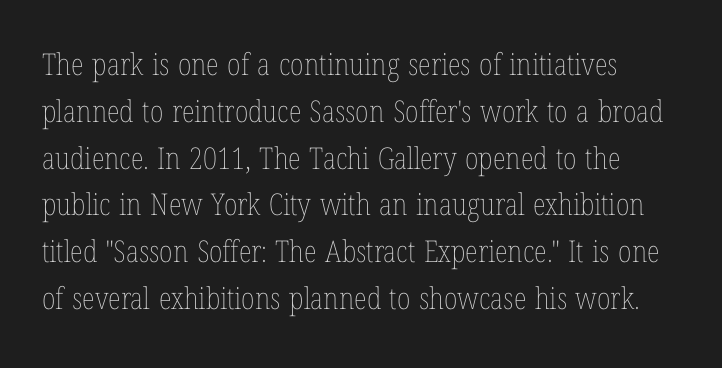
Is this a fixed-width face? No — the glyphs have proportional, varying widths. Bare-footed words on every line. In terms of letterspacing, this is plain default setting. Ascenders rise straight up at ninety degrees.
